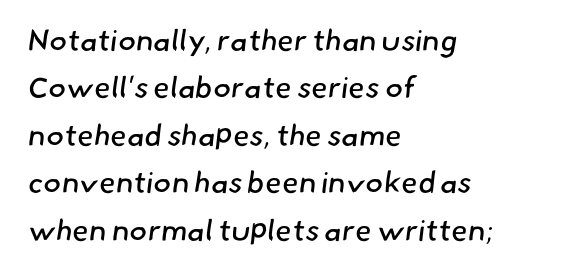
{"serif": "no", "bold": "no", "weight": "regular", "width": "normal", "stroke_contrast": "low", "x_height": "small", "monospaced": "no", "underline": "no", "align": "left", "line_spacing": "normal", "line_spacing_ratio": 1.58, "letter_spacing": "normal", "letter_spacing_em": 0.0, "glyph_px": 30}
